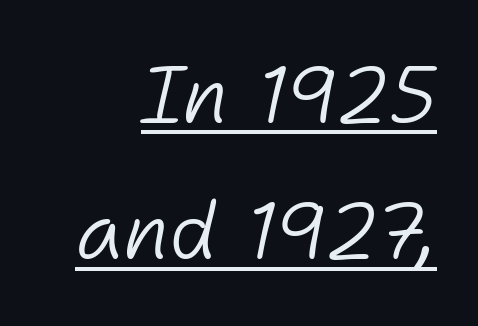
The image shows 78 px light type, italic (leaning right); set right-aligned, line spacing 1.75x, normal letter spacing, underlined; low stroke contrast and a medium x-height.
